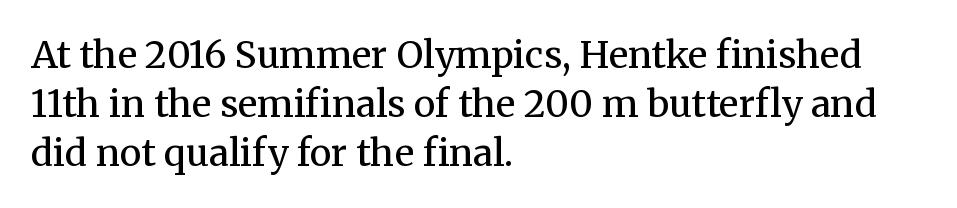
Q: Is the text bold? A: No.
Q: Is the text italic (slanted)? A: No, it is upright.
Q: Is the typeface a serif or a sans-serif typeface? A: Serif.
Q: Is the text underlined? A: No.
Q: How is the paragraph aligned? A: Left-aligned.
Q: Is the spacing between letters normal or unusually wide? A: Normal.
Q: Is the spacing between lines tight, normal or loose? A: Normal.
Q: Width (condensed, normal, or wide)? A: Normal.
Q: Stroke contrast? A: Medium.
Q: x-height? A: Medium.
Q: Monospaced? A: No.
